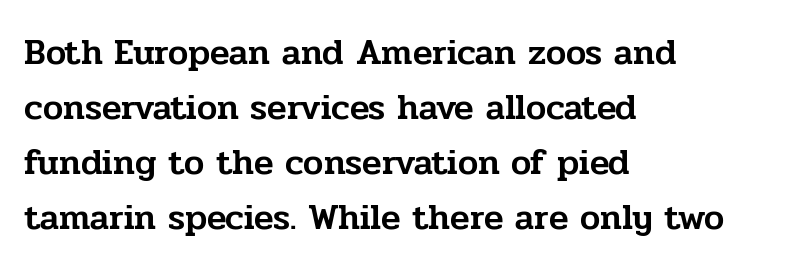
The image shows 36 px serif type, upright; set left-aligned, normal line spacing (1.53x), normal letter spacing, not underlined; low stroke contrast and a medium x-height.
